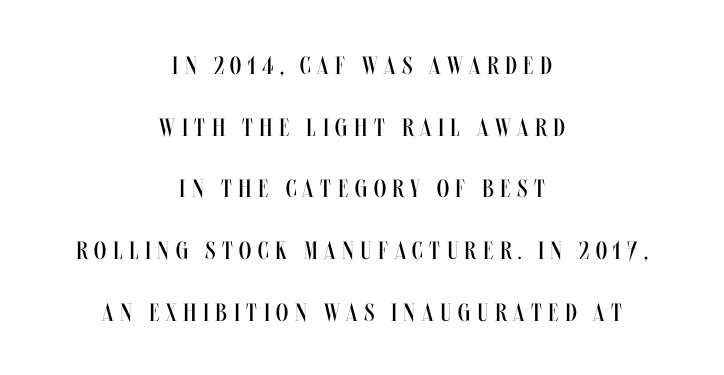
The image shows 25 px text type, upright; set centered, loose line spacing (2.47x), unusually wide letter spacing (+0.26 em), not underlined.
